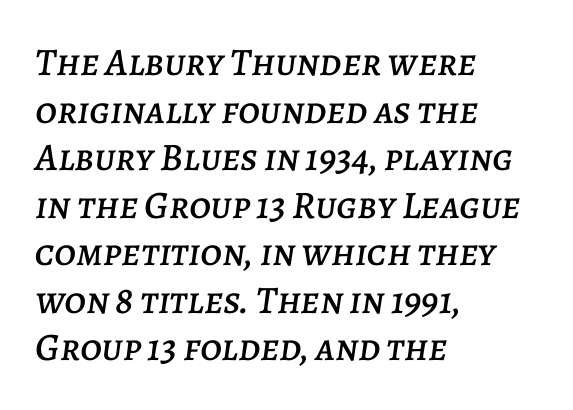
The image shows 39 px text type, italic (leaning right); set left-aligned, line spacing 1.22x, normal letter spacing, not underlined; low stroke contrast and a large x-height.
